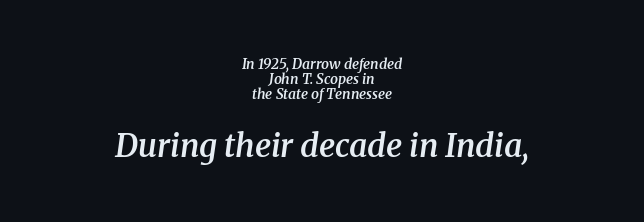
{"serif": "yes", "italic": "yes", "lean": "right", "slant_degrees": 8, "bold": "semi", "weight": "semibold", "width": "normal", "stroke_contrast": "medium", "x_height": "medium", "monospaced": "no", "underline": "no", "align": "center", "line_spacing": "tight", "line_spacing_ratio": 1.06, "letter_spacing": "normal", "letter_spacing_em": 0.0, "larger_block": "second", "size_ratio": 2.29, "glyph_px": 32}
